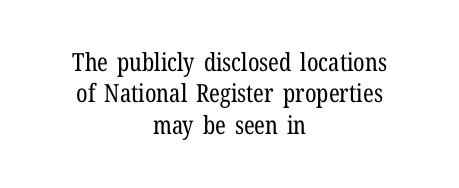
The image shows 25 px text type, upright; set centered, normal line spacing (1.26x), normal letter spacing, not underlined.
